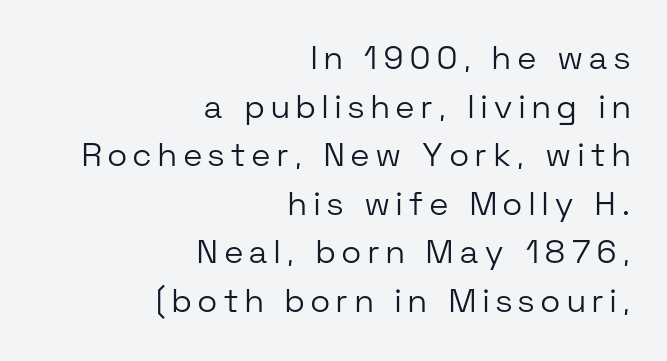
A normal amount of white space separates one row of letters from the next. The letters advance in unequal steps, a hallmark of proportional type. What stands out about the letter spacing? Its width — letters are far apart. No chunkiness to these letters — they're not bold. Quick note: underline off. The ragged edge is on the left, which tells us the setting is flush right.
